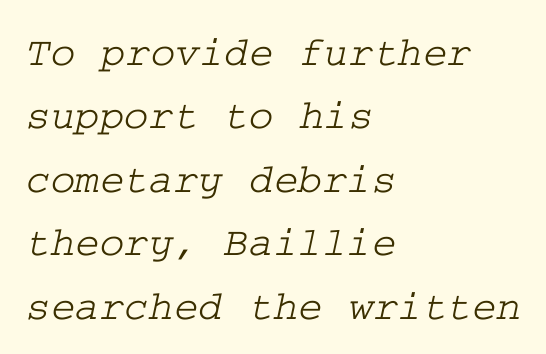
Q: Is the typeface a serif or a sans-serif typeface? A: Serif.
Q: Is the text underlined? A: No.
Q: How is the paragraph aligned? A: Left-aligned.
Q: Is the spacing between letters normal or unusually wide? A: Normal.
Q: Is the spacing between lines tight, normal or loose? A: Normal.
Q: Width (condensed, normal, or wide)? A: Wide.
Q: Stroke contrast? A: Low.
Q: x-height? A: Medium.
